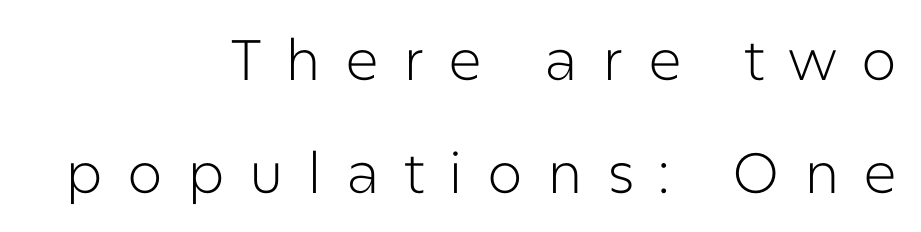
The image shows 57 px light sans-serif type, upright; set right-aligned, loose line spacing (1.98x), unusually wide letter spacing (+0.42 em), not underlined; low stroke contrast and a medium x-height.
